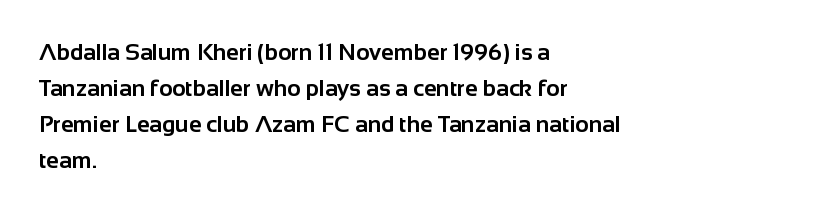
Notice how descenders clear the ascenders below comfortably — that's standard leading. The sample has been set heavy, in full bold. Italic? Not at all — the glyphs are vertical. A bare baseline throughout the passage. The rag falls on the right side of this text block. Inter-character spacing is left at the font's built-in metrics.
